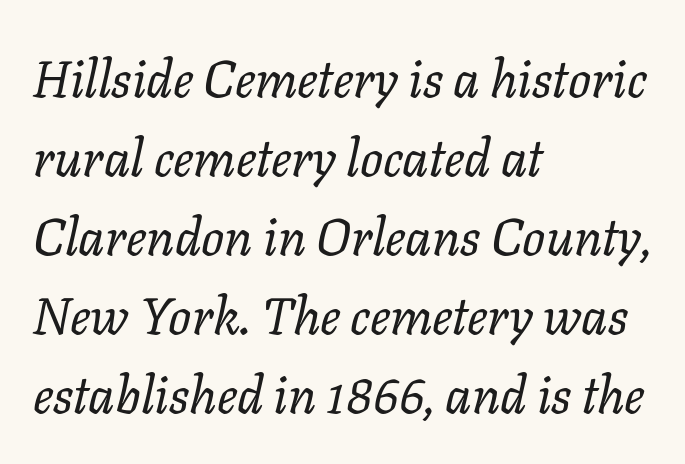
The image shows 51 px regular-weight type, italic (leaning right); set left-aligned, normal line spacing (1.55x), normal letter spacing, not underlined; low stroke contrast and a medium x-height.
